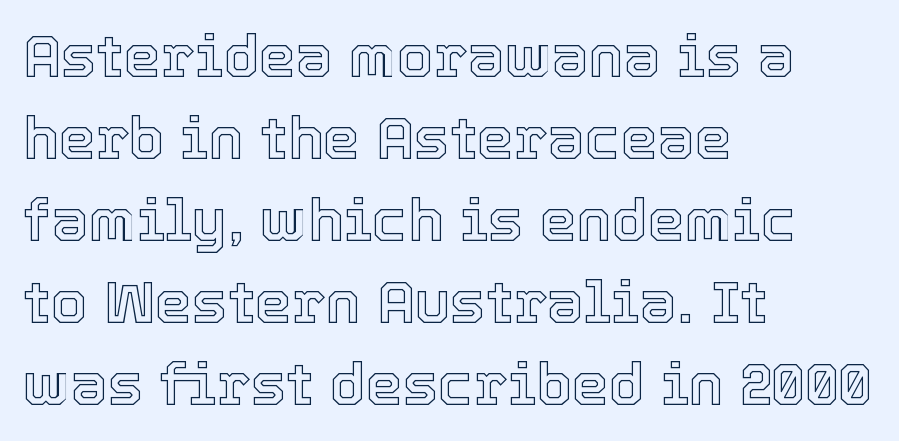
{"italic": "no", "width": "normal", "x_height": "medium", "monospaced": "no", "underline": "no", "align": "left", "line_spacing": "normal", "line_spacing_ratio": 1.39, "letter_spacing": "normal", "letter_spacing_em": 0.0, "glyph_px": 59}
